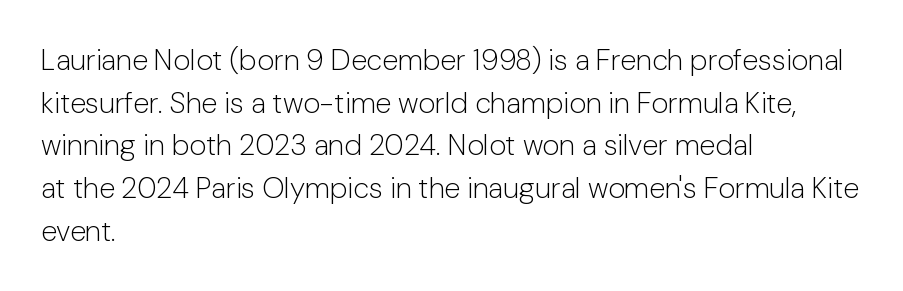
Q: Is the text bold? A: No.
Q: Is the text italic (slanted)? A: No, it is upright.
Q: Is the typeface a serif or a sans-serif typeface? A: Sans-serif.
Q: Is the text underlined? A: No.
Q: How is the paragraph aligned? A: Left-aligned.
Q: Is the spacing between letters normal or unusually wide? A: Normal.
Q: Is the spacing between lines tight, normal or loose? A: Normal.
Q: Width (condensed, normal, or wide)? A: Normal.
Q: Stroke contrast? A: Low.
Q: x-height? A: Medium.
Q: Monospaced? A: No.
